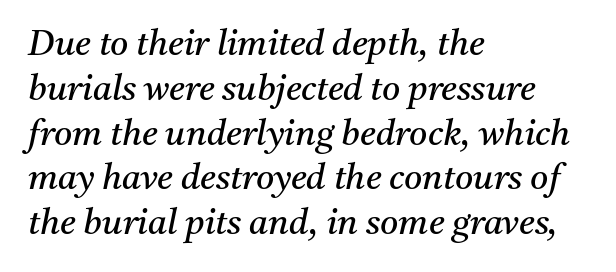
{"serif": "yes", "italic": "yes", "lean": "right", "slant_degrees": 11, "bold": "no", "weight": "regular", "width": "normal", "stroke_contrast": "medium", "x_height": "medium", "monospaced": "no", "underline": "no", "align": "left", "line_spacing": "normal", "line_spacing_ratio": 1.28, "letter_spacing": "normal", "letter_spacing_em": 0.0, "glyph_px": 35}
